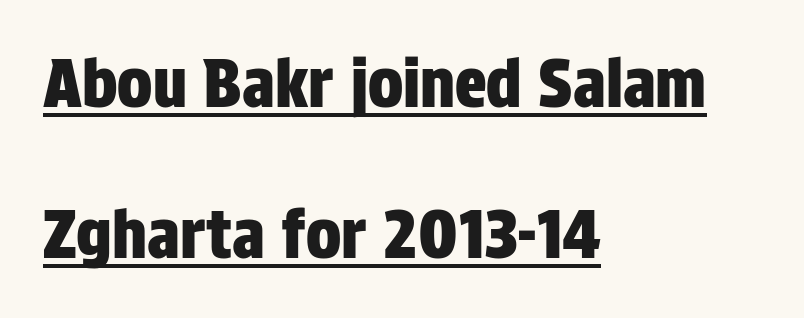
{"serif": "no", "italic": "no", "width": "condensed", "stroke_contrast": "low", "x_height": "large", "monospaced": "no", "underline": "yes", "align": "left", "line_spacing": "loose", "line_spacing_ratio": 2.29, "letter_spacing": "normal", "letter_spacing_em": 0.0, "glyph_px": 66}
